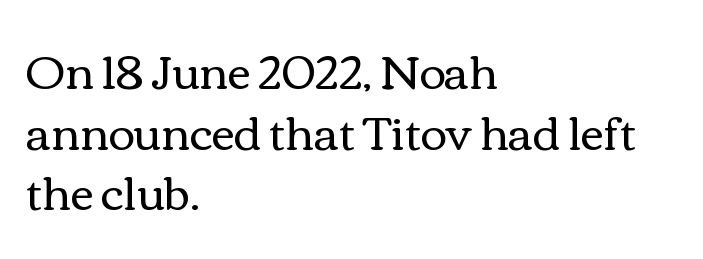
The image shows 45 px regular-weight, wide type, upright; set left-aligned, normal line spacing (1.35x), normal letter spacing, not underlined; a medium x-height.
